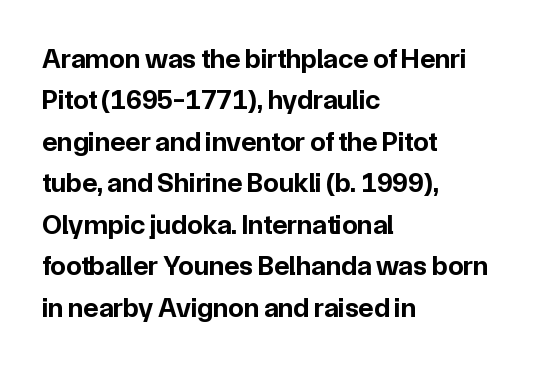
The image shows 28 px bold sans-serif type, upright; set left-aligned, normal line spacing (1.48x), normal letter spacing, not underlined; low stroke contrast and a medium x-height.
